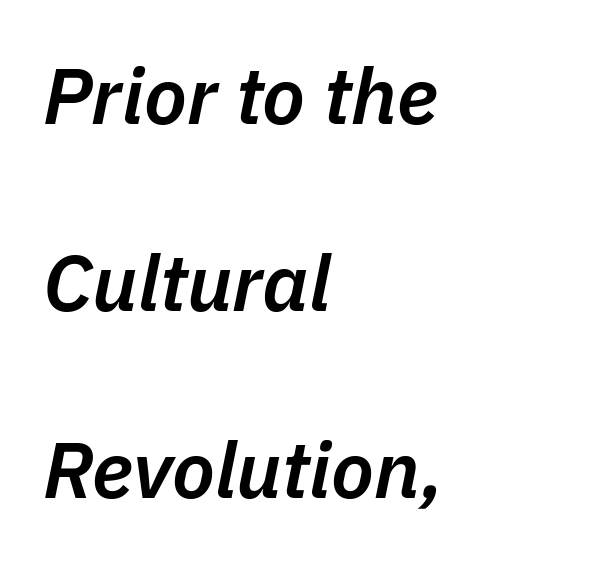
{"italic": "yes", "lean": "right", "slant_degrees": 11, "bold": "semi", "weight": "semibold", "width": "normal", "stroke_contrast": "low", "x_height": "medium", "monospaced": "no", "underline": "no", "align": "left", "line_spacing": "loose", "line_spacing_ratio": 2.37, "letter_spacing": "normal", "letter_spacing_em": 0.0, "glyph_px": 79}
